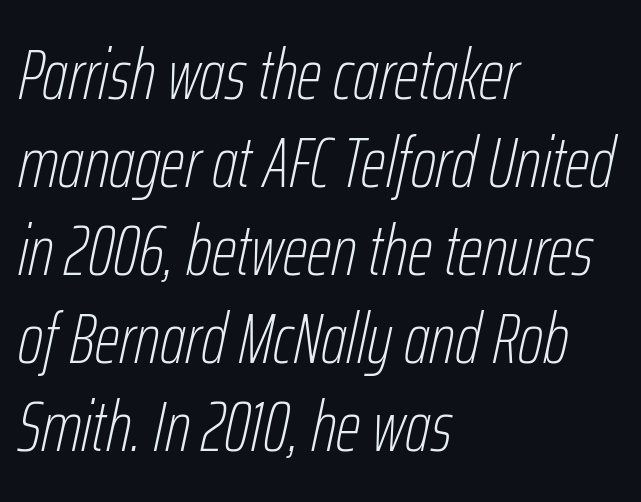
The image shows 71 px thin, condensed type, italic (leaning right); set left-aligned, line spacing 1.24x, normal letter spacing, not underlined; low stroke contrast and a medium x-height.
